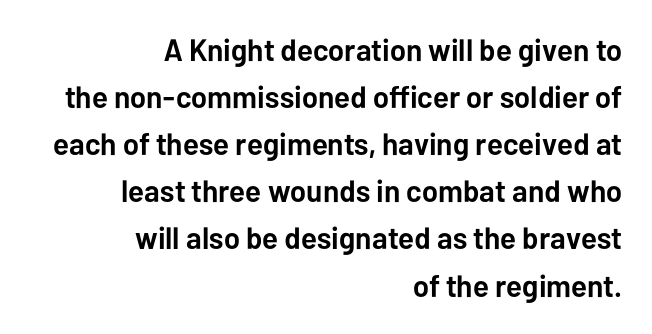
Q: Is the text bold? A: Yes.
Q: Is the text italic (slanted)? A: No, it is upright.
Q: Is the typeface a serif or a sans-serif typeface? A: Sans-serif.
Q: Is the text underlined? A: No.
Q: How is the paragraph aligned? A: Right-aligned.
Q: Is the spacing between letters normal or unusually wide? A: Normal.
Q: Is the spacing between lines tight, normal or loose? A: Normal.
Q: Width (condensed, normal, or wide)? A: Normal.
Q: Stroke contrast? A: Low.
Q: x-height? A: Medium.
Q: Monospaced? A: No.
